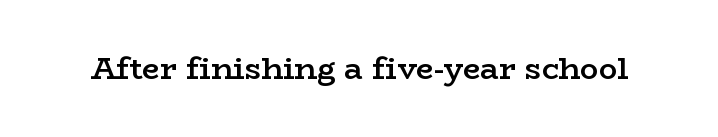
{"serif": "yes", "italic": "no", "bold": "semi", "weight": "semibold", "width": "wide", "stroke_contrast": "low", "x_height": "medium", "monospaced": "no", "underline": "no", "letter_spacing": "normal", "letter_spacing_em": 0.0, "glyph_px": 31}
